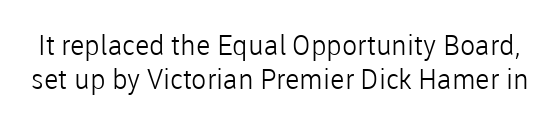
{"serif": "no", "italic": "no", "bold": "no", "weight": "light", "width": "normal", "stroke_contrast": "low", "x_height": "medium", "monospaced": "no", "underline": "no", "line_spacing_ratio": 1.22, "letter_spacing": "normal", "letter_spacing_em": 0.0, "glyph_px": 28}
